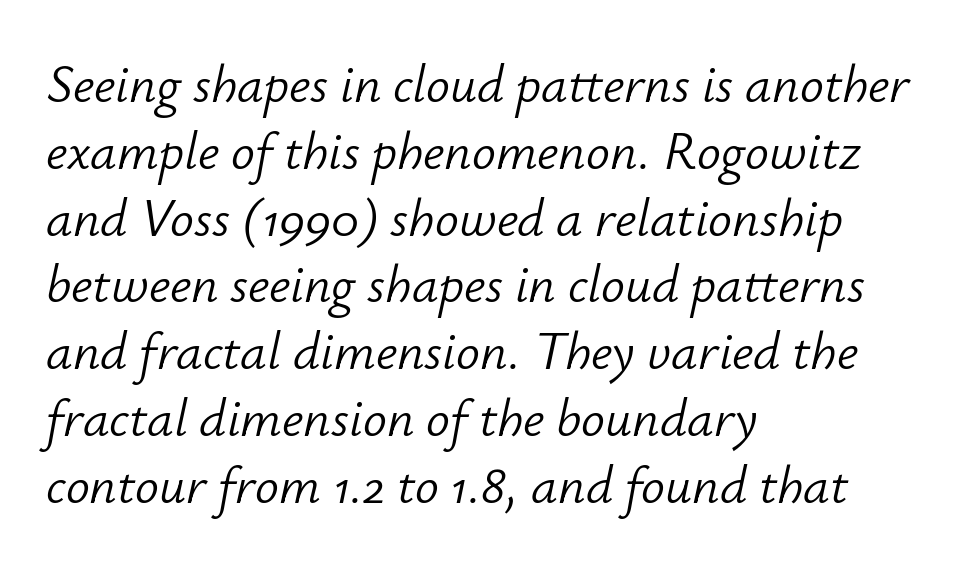
Q: Is the text bold? A: No.
Q: Is the text italic (slanted)? A: Yes, it leans right by about 12 degrees.
Q: Is the text underlined? A: No.
Q: How is the paragraph aligned? A: Left-aligned.
Q: Is the spacing between letters normal or unusually wide? A: Normal.
Q: Is the spacing between lines tight, normal or loose? A: Normal.
Q: Width (condensed, normal, or wide)? A: Normal.
Q: Stroke contrast? A: Low.
Q: x-height? A: Small.
Q: Monospaced? A: No.
